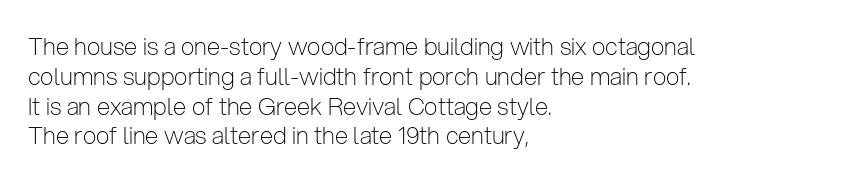
The image shows 24 px text type, upright; set left-aligned, line spacing 1.24x, normal letter spacing, not underlined.
